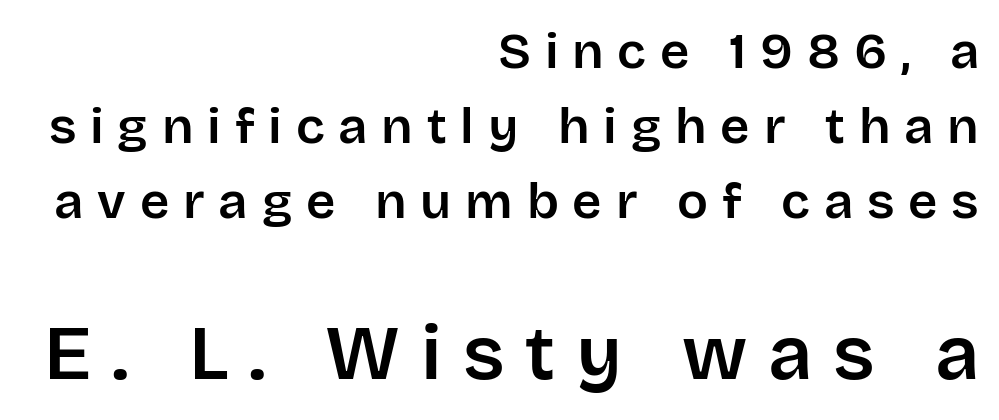
The image shows 77 px sans-serif type, upright; set right-aligned, normal line spacing (1.47x), unusually wide letter spacing (+0.27 em), not underlined; the second (bottom) block is 1.51x larger; low stroke contrast and a large x-height.
